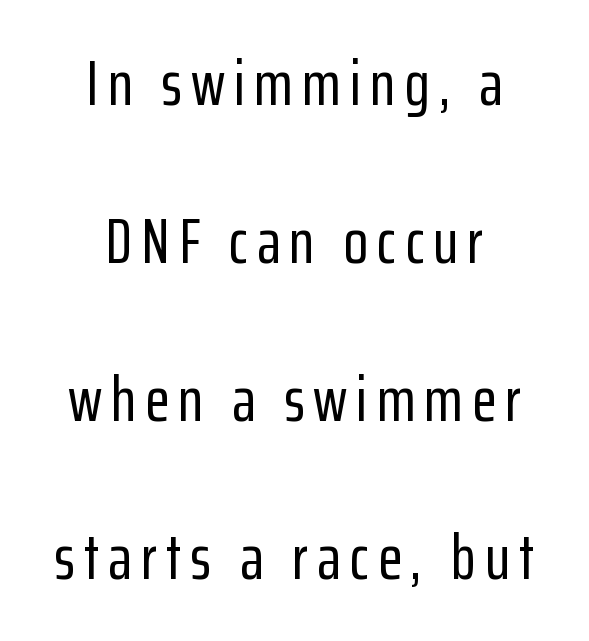
No italicization has been applied; the sample stays upright. Bare-footed words on every line. The rag falls on both sides of this text block equally. What kind of face is this? One without serifs — a sans.
